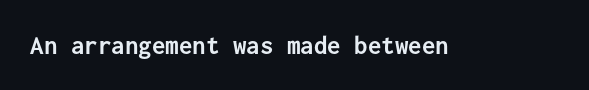
Q: Is the text bold? A: Yes.
Q: Is the text italic (slanted)? A: No, it is upright.
Q: Is the text underlined? A: No.
Q: Is the spacing between letters normal or unusually wide? A: Normal.
